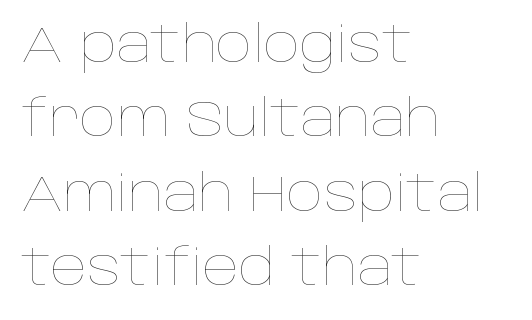
Rendered with straight, roman letterforms. Varying glyph widths throughout — classic text-font behaviour. Teacher's note: observe the even left margin — that is flush-left alignment. The designer left line spacing at the default.
